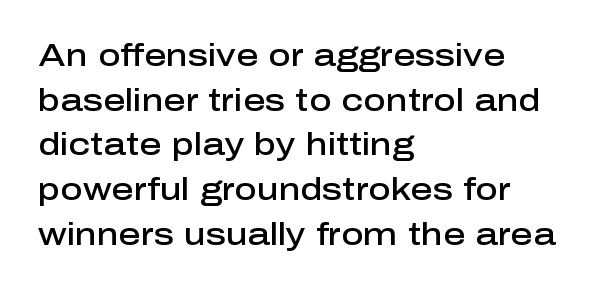
Q: Is the text bold? A: Semi-bold.
Q: Is the text italic (slanted)? A: No, it is upright.
Q: Is the typeface a serif or a sans-serif typeface? A: Sans-serif.
Q: Is the text underlined? A: No.
Q: How is the paragraph aligned? A: Left-aligned.
Q: Is the spacing between letters normal or unusually wide? A: Normal.
Q: Is the spacing between lines tight, normal or loose? A: Normal.
Q: Width (condensed, normal, or wide)? A: Normal.
Q: Stroke contrast? A: Low.
Q: x-height? A: Medium.
Q: Monospaced? A: No.
